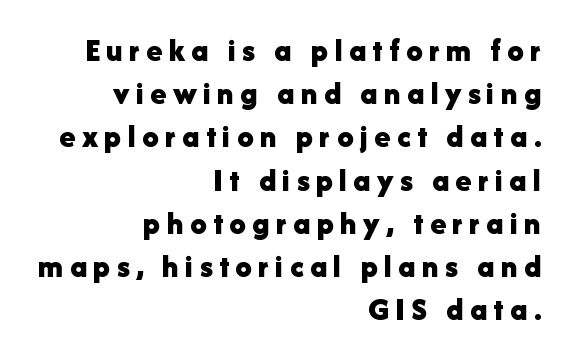
To sum up the face: it is a sans, with no serifs. The space between consecutive lines is moderate. Descender tails drop into unmarked territory. Chunky letters — that's bold for sure.
